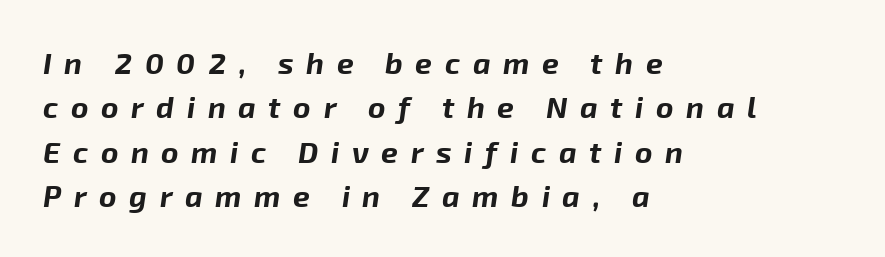
The image shows 30 px bold type, italic (leaning right); set left-aligned, normal line spacing (1.48x), unusually wide letter spacing (+0.42 em), not underlined; low stroke contrast and a medium x-height.
